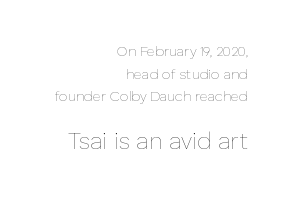
{"italic": "no", "bold": "no", "underline": "no", "align": "right", "line_spacing": "normal", "line_spacing_ratio": 1.62, "letter_spacing": "normal", "letter_spacing_em": 0.0, "larger_block": "second", "size_ratio": 1.64, "glyph_px": 23}
